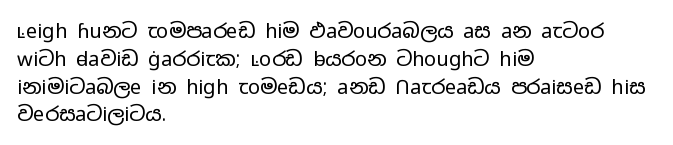
Nothing heavy about these letters — not bold at all. Compared with a centered layout, this one pins lines to the left instead. Spacing between characters is what you'd get straight out of the box. Posture: vertical. Anything drawn beneath the words? Only blank space.
